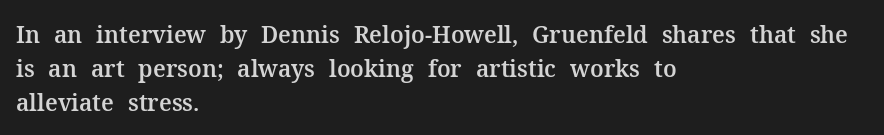
The image shows 23 px text type, upright; set left-aligned, normal line spacing (1.48x), normal letter spacing, not underlined.
